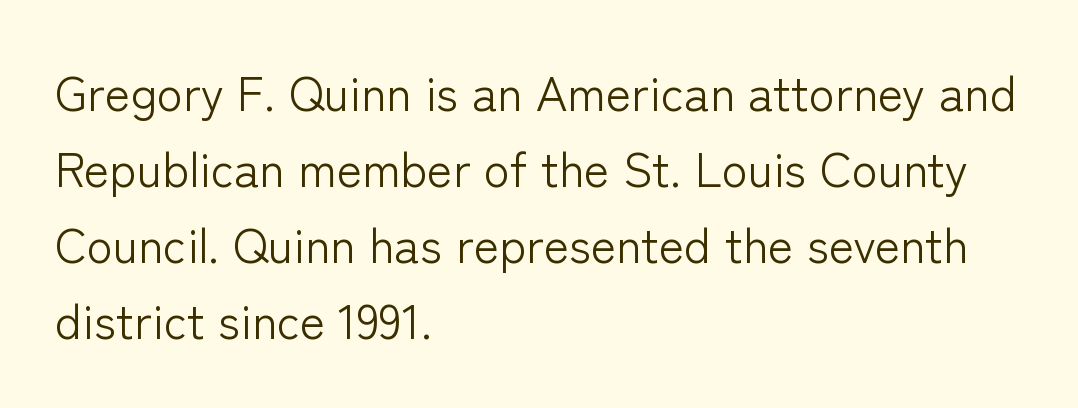
The image shows 48 px light sans-serif type, upright; set left-aligned, normal line spacing (1.58x), normal letter spacing, not underlined; low stroke contrast and a medium x-height.
